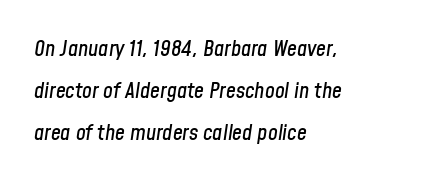
The image shows 22 px text type, italic (leaning right); set left-aligned, loose line spacing (1.92x), normal letter spacing, not underlined.
